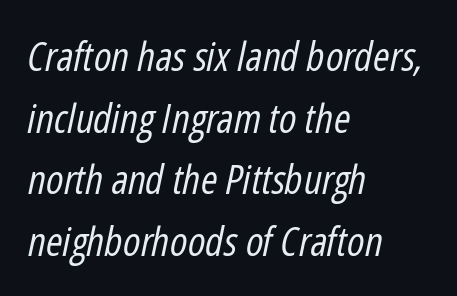
The letters are slanted; this is an italic face. The passage shown is typed in a proportional face where columns would drift. There is no visible air inserted between adjacent glyphs. The paragraph has a hard left edge and a soft right edge. Any mark beneath the type? The region is blank.
